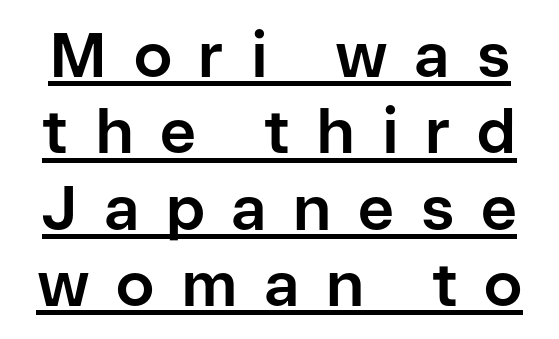
Q: Is the text bold? A: Yes.
Q: Is the text italic (slanted)? A: No, it is upright.
Q: Is the typeface a serif or a sans-serif typeface? A: Sans-serif.
Q: Is the text underlined? A: Yes.
Q: Is the spacing between letters normal or unusually wide? A: Unusually wide.
Q: Width (condensed, normal, or wide)? A: Normal.
Q: Stroke contrast? A: Low.
Q: x-height? A: Medium.
Q: Monospaced? A: No.
